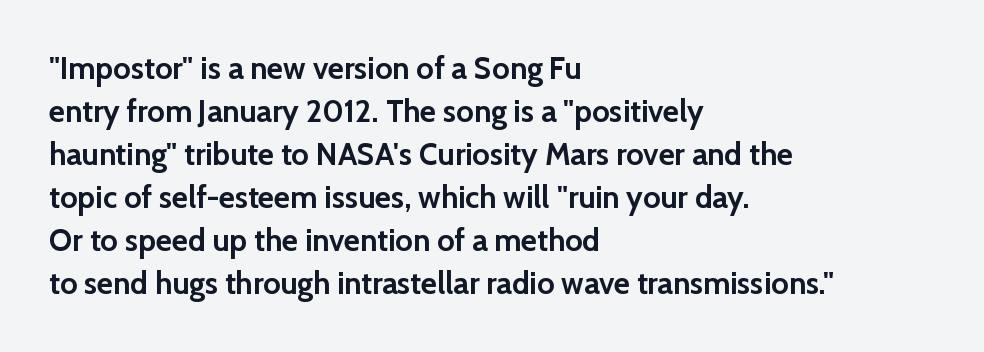
The image shows 31 px semibold sans-serif type, upright; set left-aligned, normal line spacing (1.39x), normal letter spacing, not underlined; low stroke contrast and a medium x-height.
